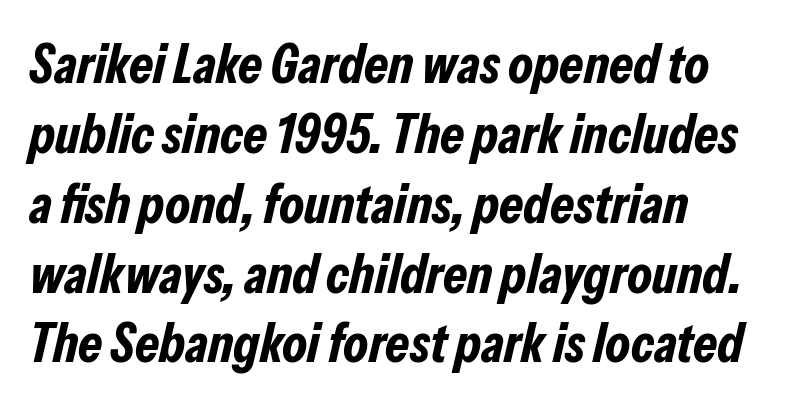
The image shows 55 px bold, condensed type, italic (leaning right); set left-aligned, normal line spacing (1.27x), normal letter spacing, not underlined; low stroke contrast and a medium x-height.
